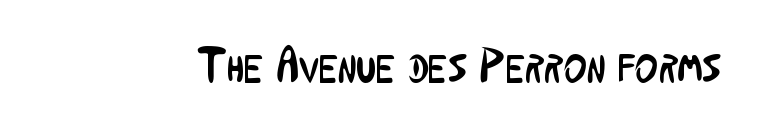
The image shows 49 px regular-weight, condensed sans-serif type, upright; set normal letter spacing, not underlined; low stroke contrast and a medium x-height.
